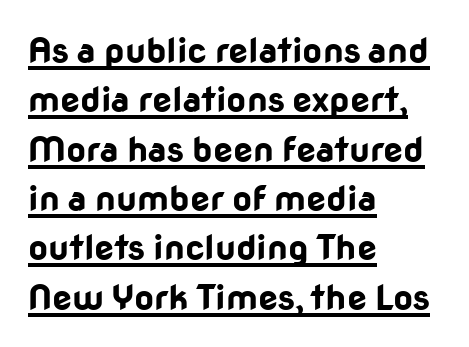
The image shows 35 px bold sans-serif type, upright; set left-aligned, normal line spacing (1.41x), normal letter spacing, underlined; low stroke contrast and a medium x-height.
